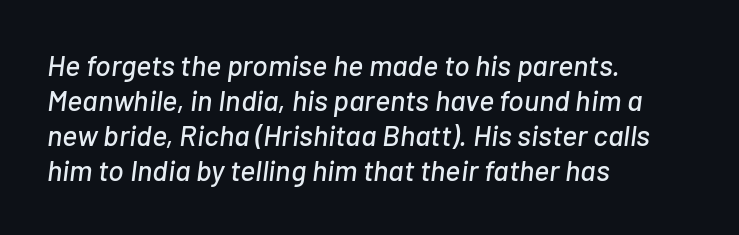
Q: Is the text italic (slanted)? A: Yes, it leans right by about 7 degrees.
Q: Is the text underlined? A: No.
Q: How is the paragraph aligned? A: Left-aligned.
Q: Is the spacing between letters normal or unusually wide? A: Normal.
Q: Width (condensed, normal, or wide)? A: Normal.
Q: Stroke contrast? A: Low.
Q: x-height? A: Medium.
Q: Monospaced? A: No.
